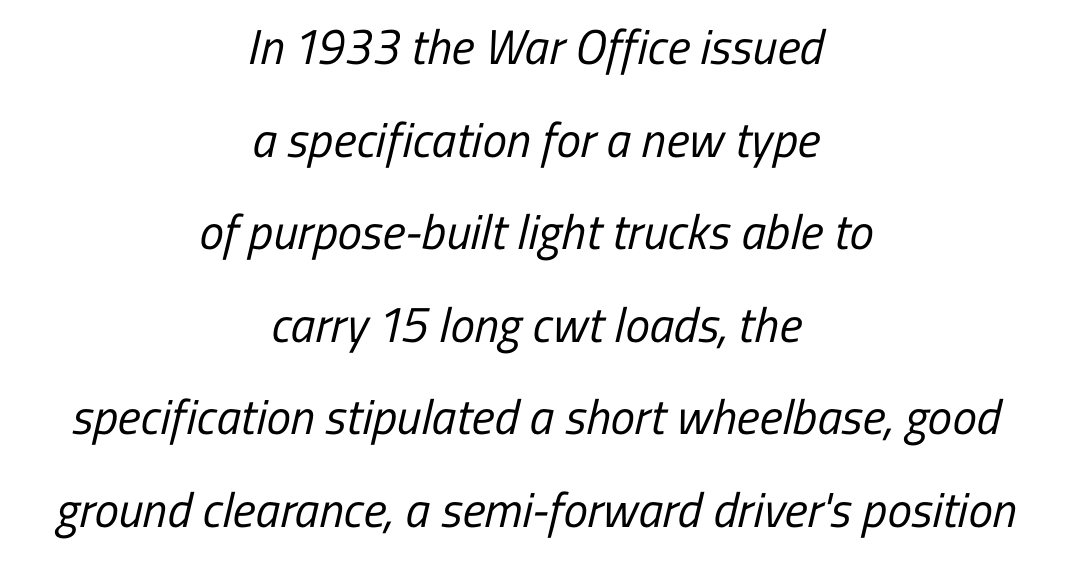
Character widths vary here, with narrow letters taking less room than wide ones. The words here are not underlined. Typeset on center — no edge is straight. The font family rendered here belongs to the sans-serif group. Letters have the restrained weight of plain body copy at most. Honestly, the letter spacing is just normal — you wouldn't notice it.
